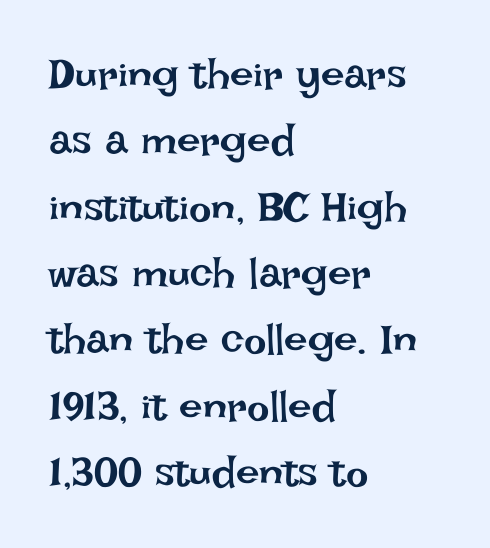
{"italic": "no", "bold": "no", "weight": "regular", "width": "normal", "stroke_contrast": "low", "x_height": "large", "monospaced": "no", "underline": "no", "align": "left", "line_spacing": "normal", "line_spacing_ratio": 1.58, "letter_spacing": "normal", "letter_spacing_em": 0.0, "glyph_px": 42}
